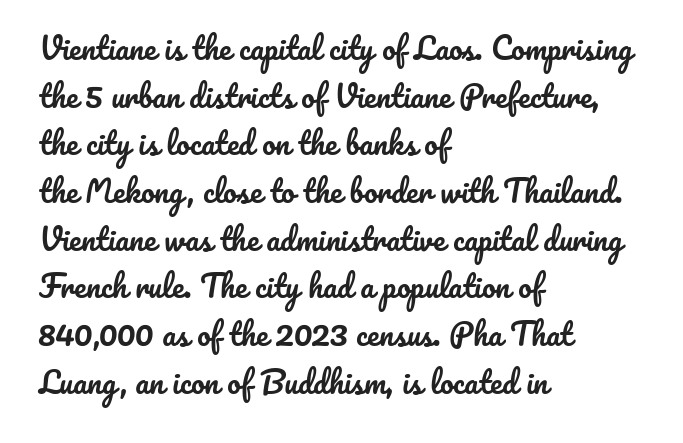
The image shows 30 px text type; set left-aligned, normal line spacing (1.59x), normal letter spacing, not underlined; low stroke contrast and a small x-height.
